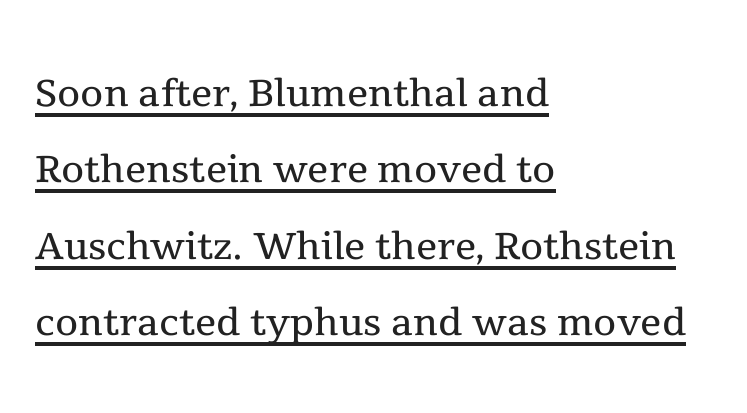
The image shows 53 px regular-weight serif type, upright; set left-aligned, normal line spacing (1.44x), normal letter spacing, underlined; a medium x-height.
